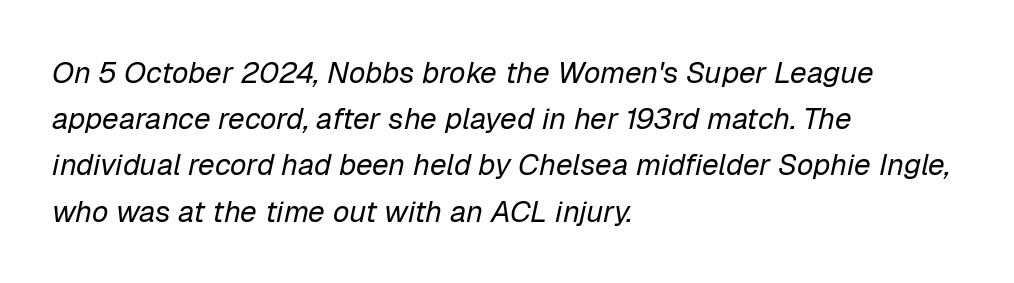
{"italic": "yes", "lean": "right", "slant_degrees": 12, "bold": "no", "weight": "regular", "width": "normal", "stroke_contrast": "low", "x_height": "medium", "monospaced": "no", "underline": "no", "align": "left", "line_spacing": "normal", "line_spacing_ratio": 1.54, "letter_spacing": "normal", "letter_spacing_em": 0.0, "glyph_px": 30}
